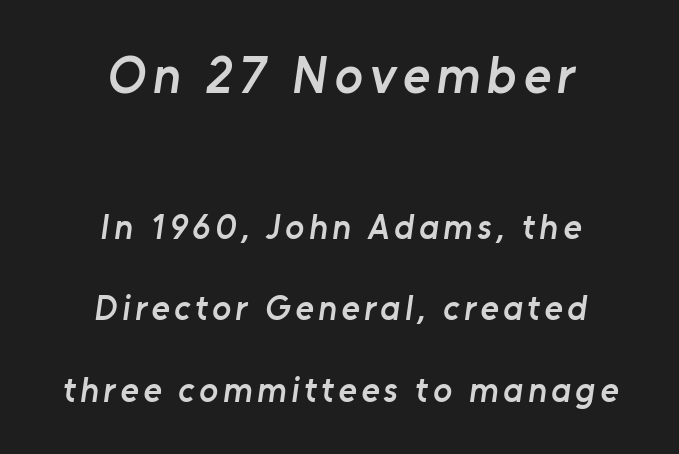
Proportional: the letters do not fall into vertical columns. This sample is center-justified, so both line endings float freely. Does the leading feel generous? Absolutely, it's lavish. Underline: absent. The earlier block is typeset at a bigger size than the later block. To sum up the face: it is a sans, with no serifs.
